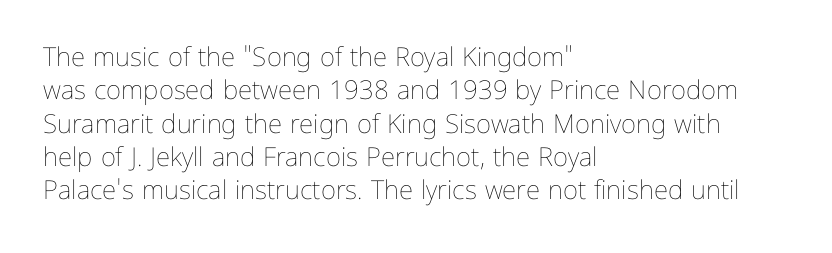
Q: Is the text bold? A: No.
Q: Is the text italic (slanted)? A: No, it is upright.
Q: Is the text underlined? A: No.
Q: How is the paragraph aligned? A: Left-aligned.
Q: Is the spacing between letters normal or unusually wide? A: Normal.
Q: Is the spacing between lines tight, normal or loose? A: Normal.
